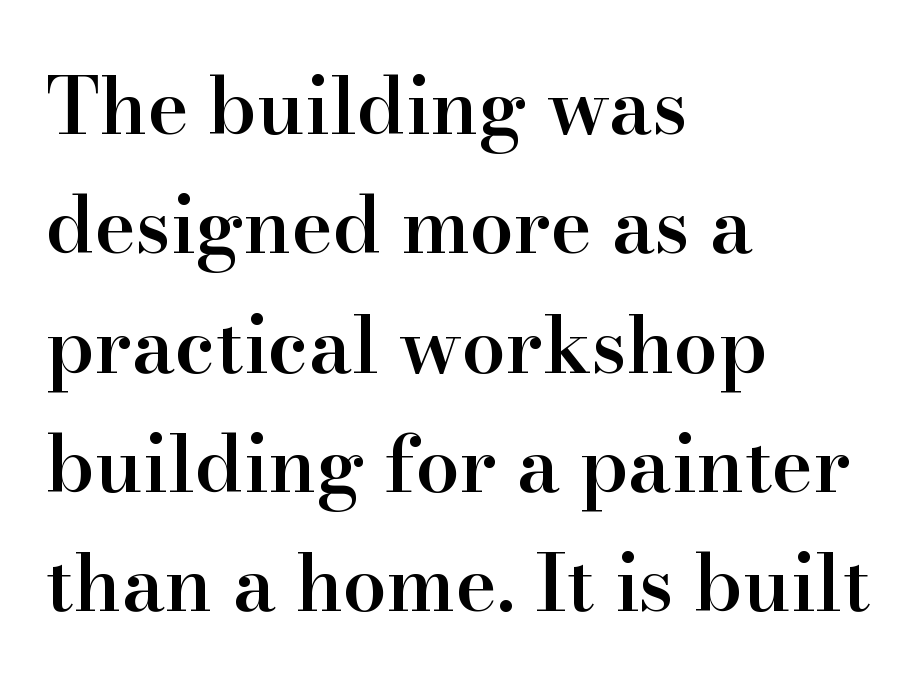
The image shows 78 px semibold serif type, upright; set left-aligned, normal line spacing (1.53x), normal letter spacing, not underlined; high stroke contrast and a small x-height.
